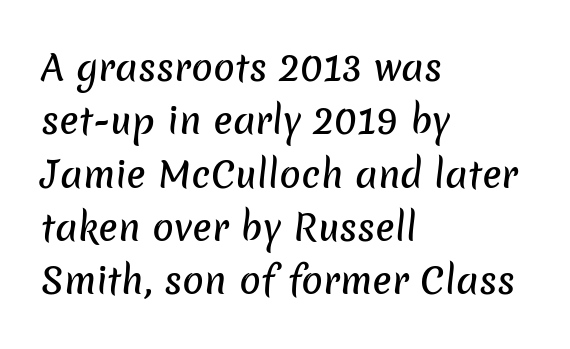
Q: Is the typeface a serif or a sans-serif typeface? A: Sans-serif.
Q: Is the text underlined? A: No.
Q: How is the paragraph aligned? A: Left-aligned.
Q: Is the spacing between letters normal or unusually wide? A: Normal.
Q: Is the spacing between lines tight, normal or loose? A: Normal.
Q: Width (condensed, normal, or wide)? A: Normal.
Q: Stroke contrast? A: Low.
Q: x-height? A: Medium.
Q: Monospaced? A: No.
